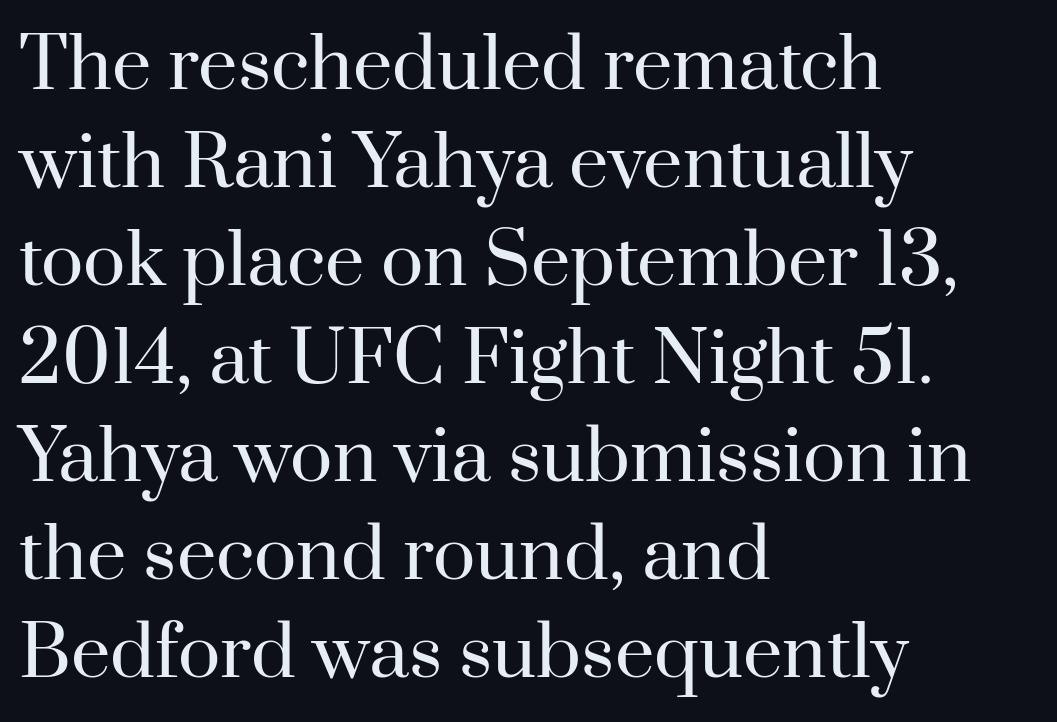
{"serif": "yes", "italic": "no", "bold": "no", "weight": "regular", "width": "normal", "stroke_contrast": "high", "x_height": "small", "monospaced": "no", "underline": "no", "align": "left", "line_spacing": "normal", "line_spacing_ratio": 1.4, "letter_spacing": "normal", "letter_spacing_em": 0.0, "glyph_px": 70}
